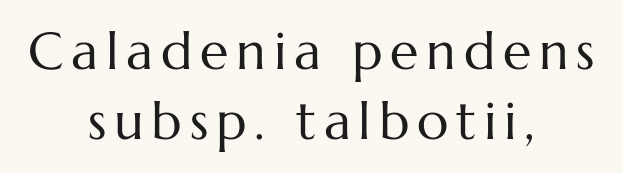
Each letter keeps its own natural width here, so spacing adapts to shape. These lines were composed using upright roman letters. The letterforms sit at book weight or below. Words float on clear page, feet unadorned. The designer left line spacing at the default. The whitespace from short lines is split evenly between both sides.
